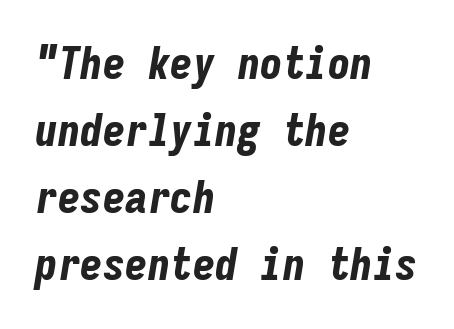
The image shows 45 px bold, condensed type, italic (leaning right), monospaced; set left-aligned, normal line spacing (1.49x), normal letter spacing, not underlined; low stroke contrast and a medium x-height.
